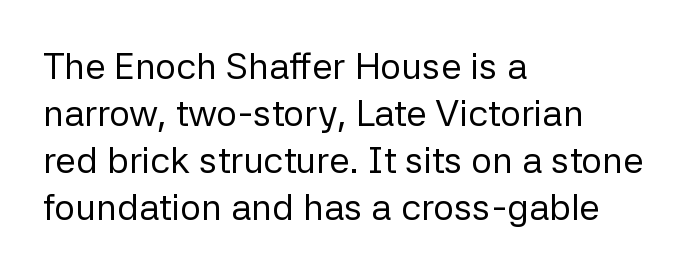
{"serif": "no", "italic": "no", "bold": "no", "weight": "regular", "width": "normal", "stroke_contrast": "low", "x_height": "medium", "monospaced": "no", "underline": "no", "align": "left", "line_spacing": "normal", "line_spacing_ratio": 1.27, "letter_spacing": "normal", "letter_spacing_em": 0.0, "glyph_px": 37}
